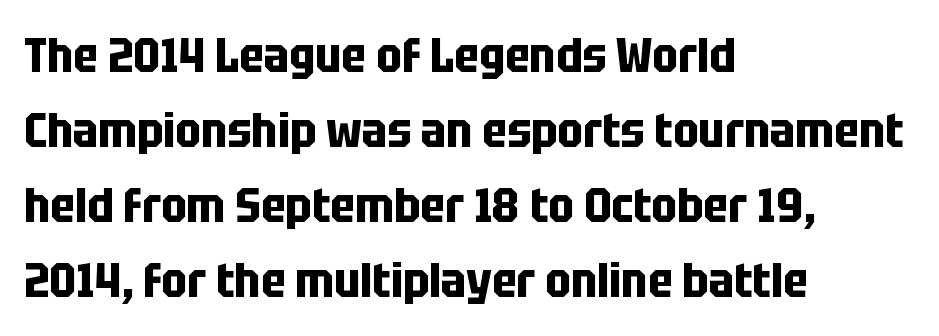
The image shows 48 px bold, condensed sans-serif type, upright; set left-aligned, normal line spacing (1.56x), normal letter spacing, not underlined; low stroke contrast and a large x-height.
